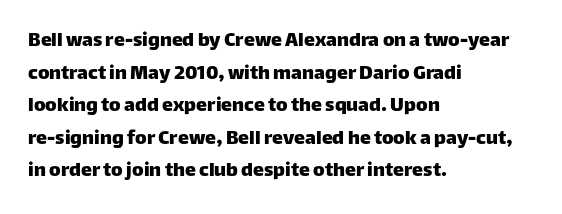
Q: Is the text italic (slanted)? A: No, it is upright.
Q: Is the text underlined? A: No.
Q: How is the paragraph aligned? A: Left-aligned.
Q: Is the spacing between letters normal or unusually wide? A: Normal.
Q: Is the spacing between lines tight, normal or loose? A: Normal.
